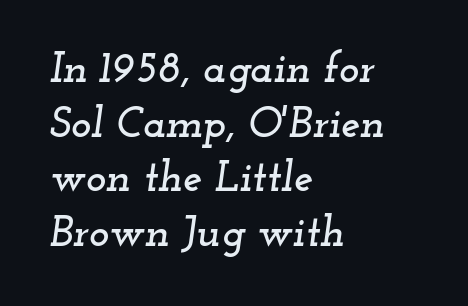
The image shows 43 px wide serif type, italic (leaning right); set left-aligned, normal line spacing (1.27x), normal letter spacing, not underlined; low stroke contrast and a small x-height.
